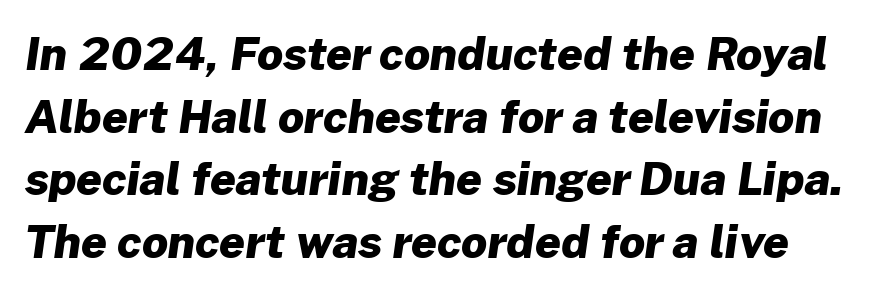
{"serif": "no", "bold": "yes", "weight": "heavy", "width": "normal", "stroke_contrast": "low", "x_height": "medium", "monospaced": "no", "underline": "no", "line_spacing": "normal", "line_spacing_ratio": 1.39, "letter_spacing": "normal", "letter_spacing_em": 0.0, "glyph_px": 45}
